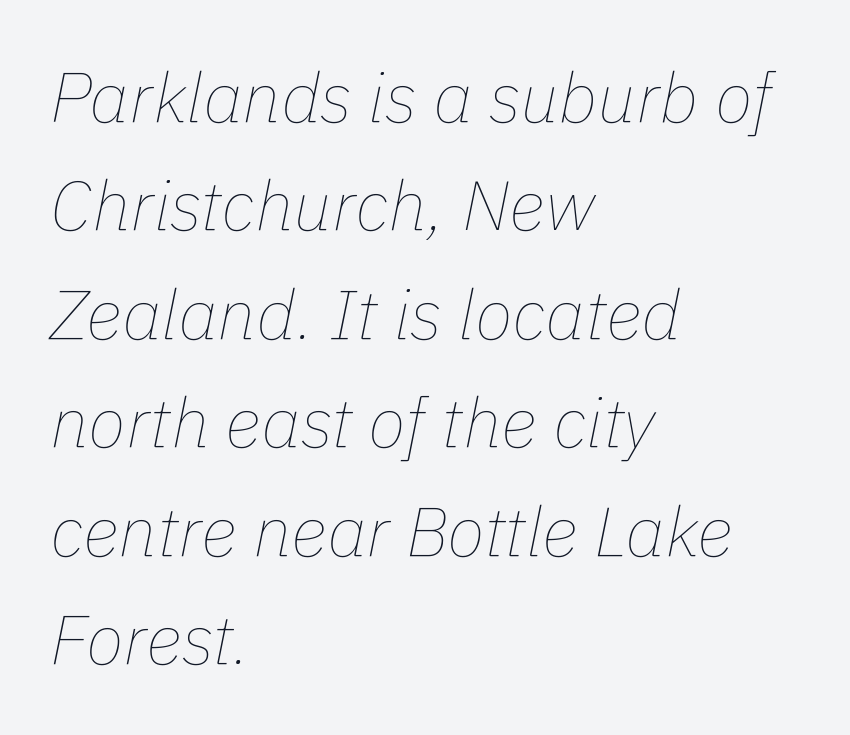
{"italic": "yes", "lean": "right", "slant_degrees": 11, "bold": "no", "weight": "thin", "width": "normal", "stroke_contrast": "low", "x_height": "medium", "monospaced": "no", "underline": "no", "align": "left", "line_spacing": "normal", "line_spacing_ratio": 1.55, "letter_spacing": "normal", "letter_spacing_em": 0.0, "glyph_px": 70}
